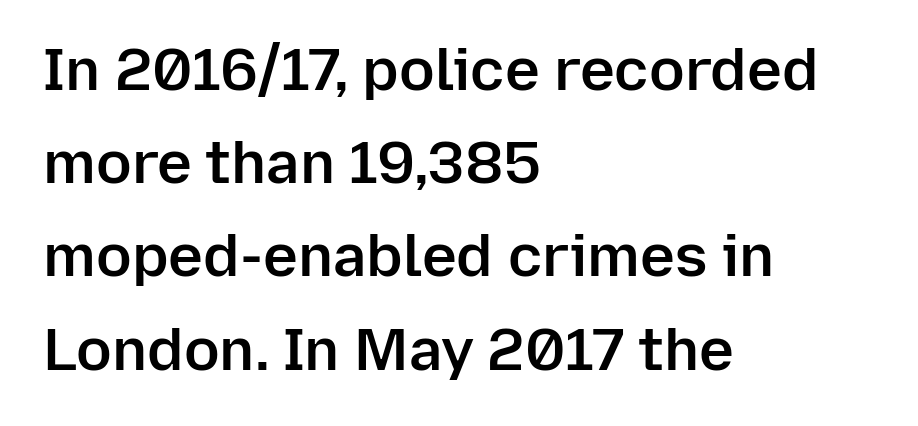
The image shows 59 px semibold sans-serif type, upright; set left-aligned, normal line spacing (1.58x), normal letter spacing, not underlined; low stroke contrast and a medium x-height.
